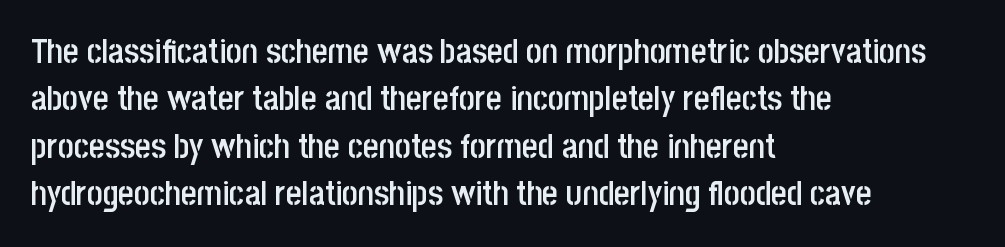
Do the letters lean? They stand straight. Check where the strokes stop: nothing finishes them off — pure sans. Looks like regular typesetting: each glyph gets only the width it needs. Default kerning and tracking; the words read as compact shapes. The passage shown is semibold, sitting just below true bold. Reading down the block, your eye returns to a fixed left position each line.
